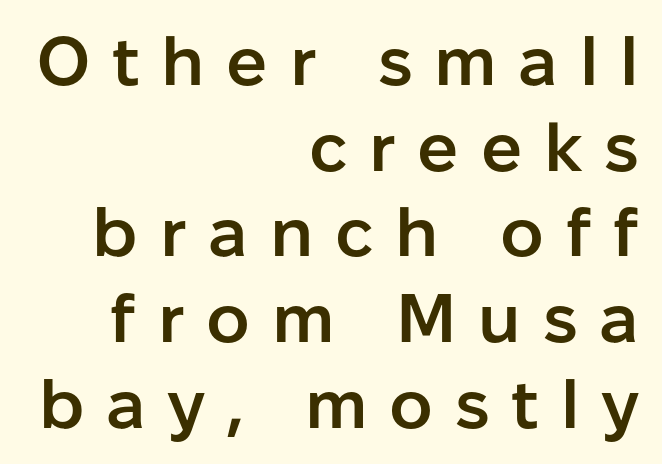
{"serif": "no", "italic": "no", "bold": "semi", "weight": "semibold", "width": "normal", "stroke_contrast": "low", "x_height": "medium", "monospaced": "no", "underline": "no", "align": "right", "line_spacing": "normal", "line_spacing_ratio": 1.26, "letter_spacing": "wide", "letter_spacing_em": 0.32, "glyph_px": 68}
